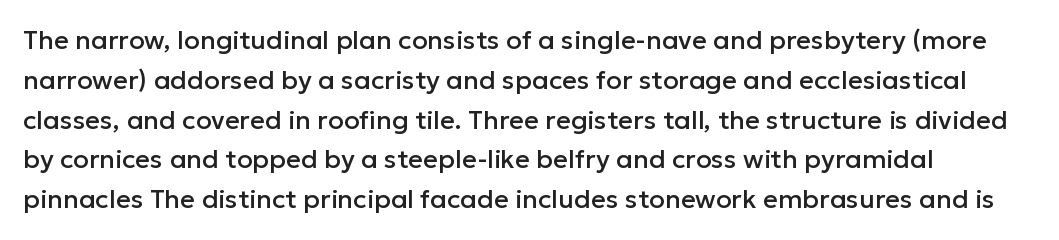
How would I describe the line gaps? Plain and ordinary. Does extra space separate the letters? No, they use regular spacing. These lines stack with their left ends in a neat column. Underlining? Definitely not there. Quick note: not italic, upright.
